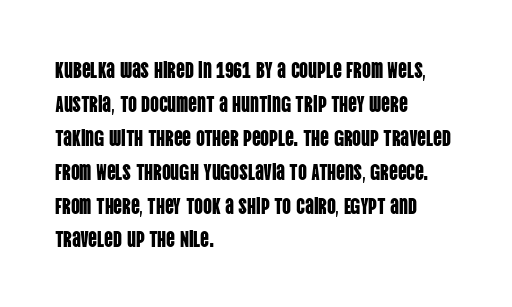
Inter-character spacing is left at the font's built-in metrics. A bare baseline throughout the passage. The typography opts for an upright posture over an oblique one. Casual observation: everything's shoved over to the left.
